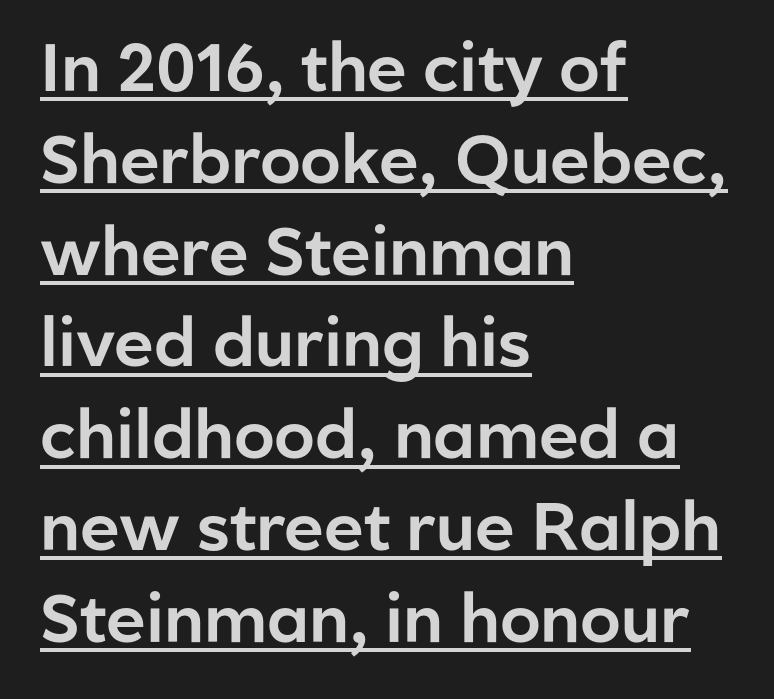
The image shows 67 px sans-serif type, upright; set left-aligned, normal line spacing (1.37x), normal letter spacing, underlined; low stroke contrast and a medium x-height.
